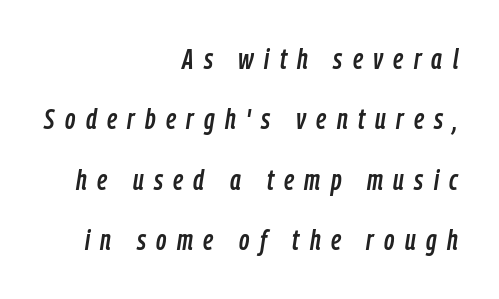
Q: Is the text italic (slanted)? A: Yes, it leans right by about 9 degrees.
Q: Is the text underlined? A: No.
Q: How is the paragraph aligned? A: Right-aligned.
Q: Is the spacing between letters normal or unusually wide? A: Unusually wide.
Q: Is the spacing between lines tight, normal or loose? A: Loose.
Q: Width (condensed, normal, or wide)? A: Condensed.
Q: Stroke contrast? A: Low.
Q: x-height? A: Medium.
Q: Monospaced? A: No.
